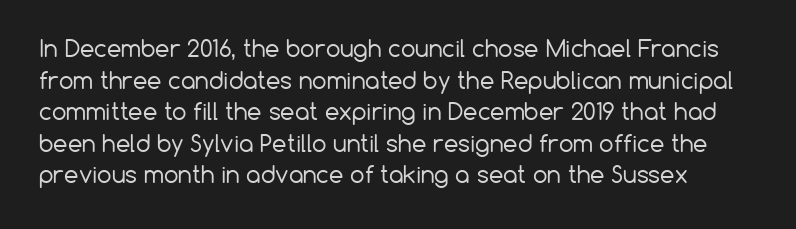
{"italic": "no", "bold": "no", "underline": "no", "line_spacing": "normal", "line_spacing_ratio": 1.37, "letter_spacing": "normal", "letter_spacing_em": 0.0, "glyph_px": 23}
